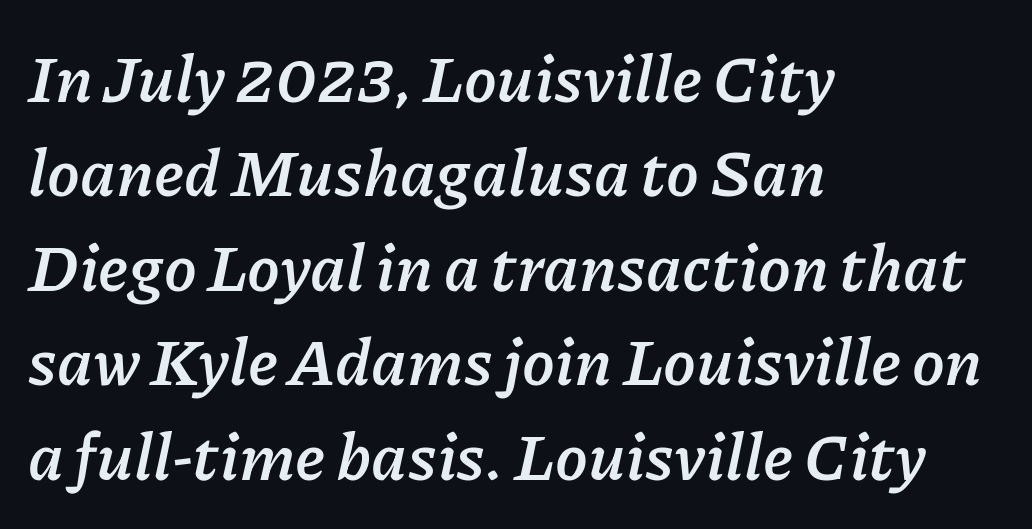
Reading down the block, your eye returns to a fixed left position each line. The horizontal fit of the characters is conventional and even. The face used here is proportionally spaced, like ordinary book or web type. Line spacing here is normal.
